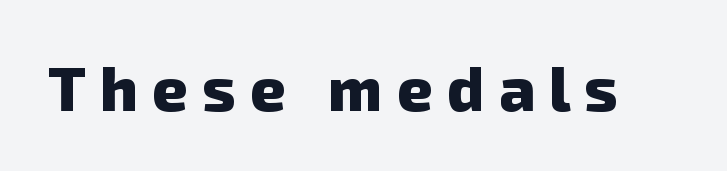
Think of a printed novel: that variable character pitch is what you see here. Each letter's strokes conclude bluntly, with no projecting serifs. The baseline area is clear. Letter spacing: wide. You'd pick this weight for a headline — it's a proper bold.
